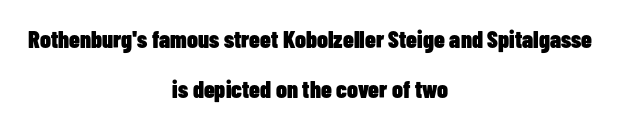
Q: Is the text bold? A: Yes.
Q: Is the text italic (slanted)? A: No, it is upright.
Q: Is the text underlined? A: No.
Q: How is the paragraph aligned? A: Centered.
Q: Is the spacing between letters normal or unusually wide? A: Normal.
Q: Is the spacing between lines tight, normal or loose? A: Loose.
